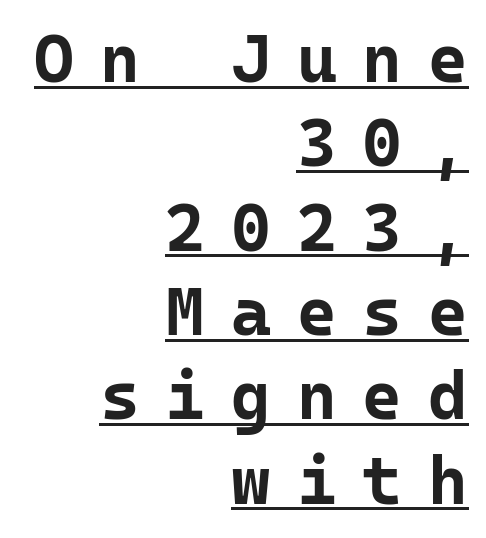
The image shows 68 px bold sans-serif type, upright, monospaced; set right-aligned, line spacing 1.24x, unusually wide letter spacing (+0.38 em), underlined; low stroke contrast and a medium x-height.
